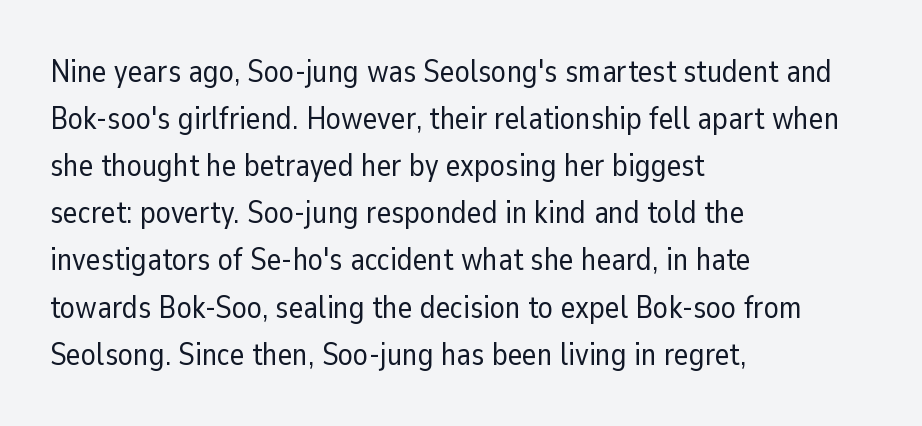
Q: Is the text bold? A: No.
Q: Is the text italic (slanted)? A: No, it is upright.
Q: Is the typeface a serif or a sans-serif typeface? A: Sans-serif.
Q: Is the text underlined? A: No.
Q: How is the paragraph aligned? A: Left-aligned.
Q: Is the spacing between letters normal or unusually wide? A: Normal.
Q: Is the spacing between lines tight, normal or loose? A: Normal.
Q: Width (condensed, normal, or wide)? A: Normal.
Q: Stroke contrast? A: Low.
Q: x-height? A: Medium.
Q: Monospaced? A: No.
